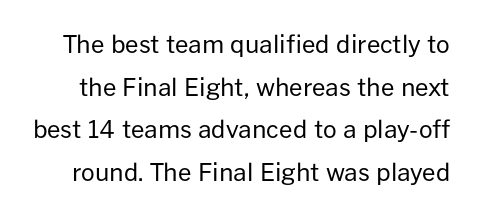
The image shows 24 px text type, upright; set line spacing 1.78x, normal letter spacing, not underlined.
